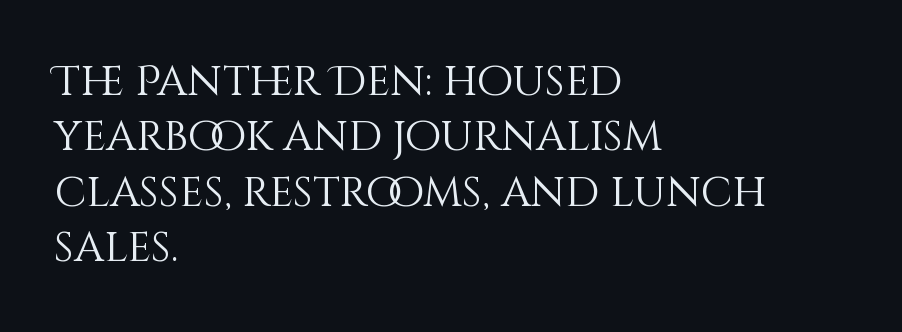
Q: Is the text bold? A: No.
Q: Is the text italic (slanted)? A: No, it is upright.
Q: Is the text underlined? A: No.
Q: How is the paragraph aligned? A: Left-aligned.
Q: Is the spacing between letters normal or unusually wide? A: Normal.
Q: Is the spacing between lines tight, normal or loose? A: Normal.
Q: Width (condensed, normal, or wide)? A: Normal.
Q: Stroke contrast? A: Medium.
Q: x-height? A: Large.
Q: Monospaced? A: No.
